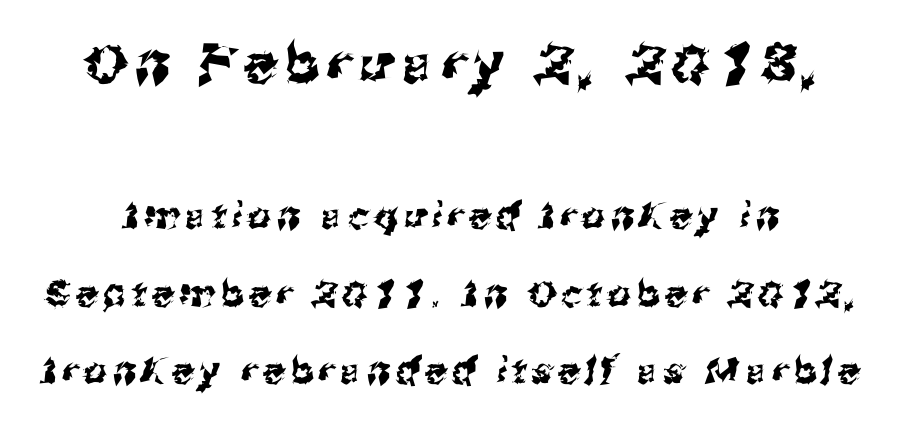
The rendering shrinks the type as you move from the upper chunk to the lower. Line starts and ends both wander, symmetrically. The letters carry no serifs — their stems end cleanly without finishing strokes. Varying glyph widths throughout — classic text-font behaviour. The lines are spread far apart with generous leading. Underline: absent.
